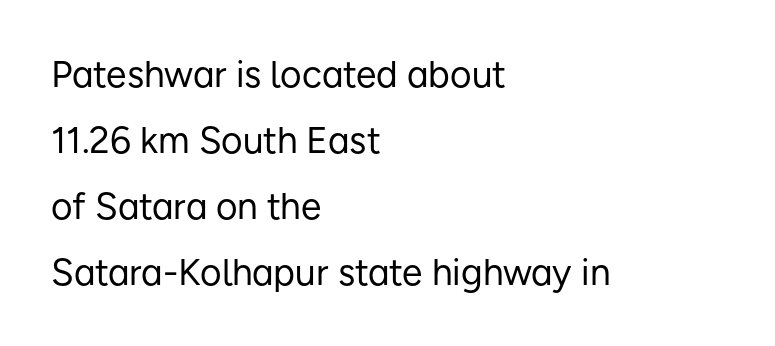
Glance below the letters and you will spot only blank space. If you drew a line through each stem, it would be perfectly vertical. No extra tracking has been applied to these lines. Spacing verdict: proportional, widths tailored to each character.
